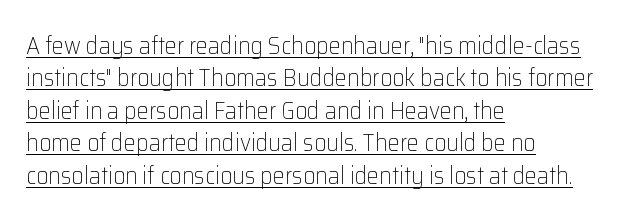
{"italic": "no", "bold": "no", "underline": "yes", "align": "left", "line_spacing": "normal", "line_spacing_ratio": 1.35, "letter_spacing": "normal", "letter_spacing_em": 0.0, "glyph_px": 24}
